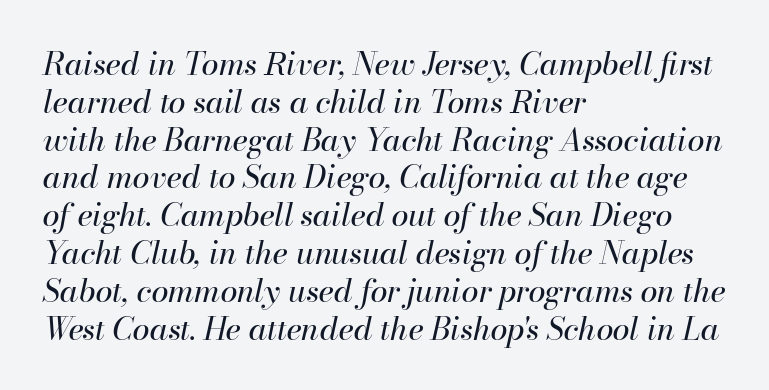
Q: Is the text bold? A: No.
Q: Is the text italic (slanted)? A: Yes, it leans right by about 13 degrees.
Q: Is the text underlined? A: No.
Q: How is the paragraph aligned? A: Left-aligned.
Q: Is the spacing between letters normal or unusually wide? A: Normal.
Q: Width (condensed, normal, or wide)? A: Normal.
Q: Stroke contrast? A: High.
Q: x-height? A: Small.
Q: Monospaced? A: No.
